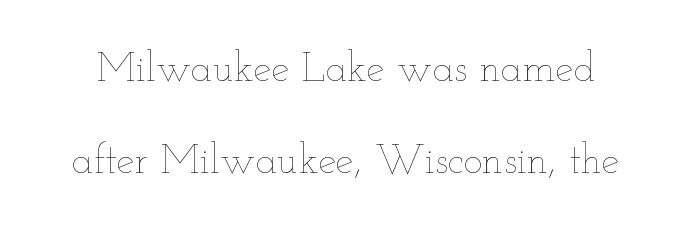
Q: Is the text bold? A: No.
Q: Is the text italic (slanted)? A: No, it is upright.
Q: Is the text underlined? A: No.
Q: Is the spacing between letters normal or unusually wide? A: Normal.
Q: Is the spacing between lines tight, normal or loose? A: Loose.
Q: Width (condensed, normal, or wide)? A: Wide.
Q: Stroke contrast? A: Low.
Q: x-height? A: Small.
Q: Monospaced? A: No.
